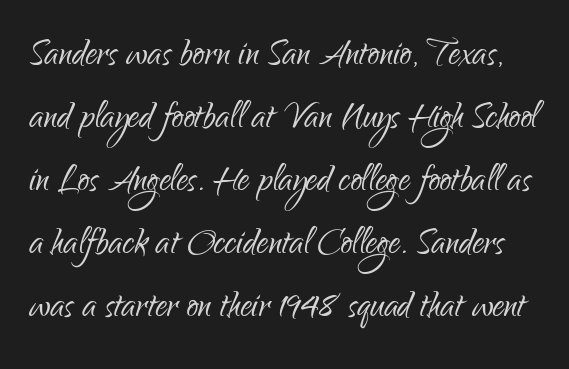
Q: Is the text bold? A: No.
Q: Is the text italic (slanted)? A: Yes.
Q: Is the typeface a serif or a sans-serif typeface? A: Sans-serif.
Q: Is the text underlined? A: No.
Q: Is the spacing between letters normal or unusually wide? A: Normal.
Q: Is the spacing between lines tight, normal or loose? A: Normal.
Q: Width (condensed, normal, or wide)? A: Condensed.
Q: Stroke contrast? A: Low.
Q: x-height? A: Small.
Q: Monospaced? A: No.
